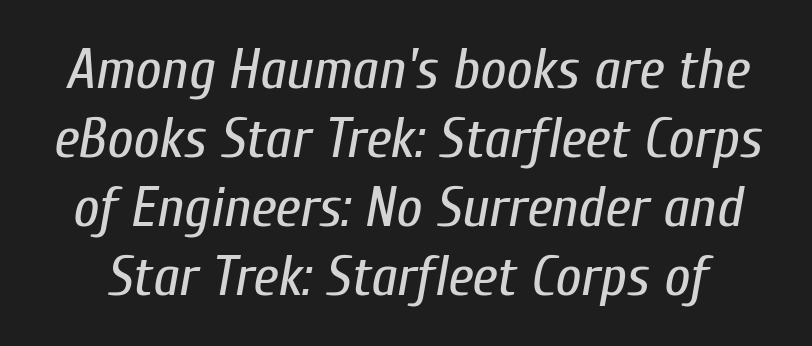
Tall strokes in this sample are angled rather than plumb. You could call the tracking neutral — neither tight nor loose. Underlining? Definitely not there. Stroke mass is kept to a normal reading level or below. Do the characters align in a grid? No, the font is proportional.
